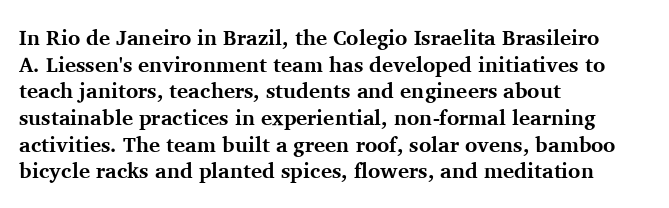
{"italic": "no", "bold": "yes", "underline": "no", "align": "left", "line_spacing": "normal", "line_spacing_ratio": 1.27, "letter_spacing": "normal", "letter_spacing_em": 0.0, "glyph_px": 21}
